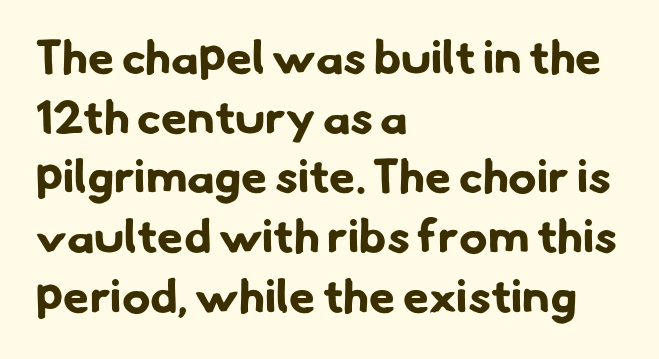
{"serif": "no", "bold": "yes", "weight": "bold", "width": "normal", "stroke_contrast": "low", "x_height": "small", "monospaced": "no", "underline": "no", "align": "left", "line_spacing": "normal", "line_spacing_ratio": 1.27, "letter_spacing": "normal", "letter_spacing_em": 0.0, "glyph_px": 47}
